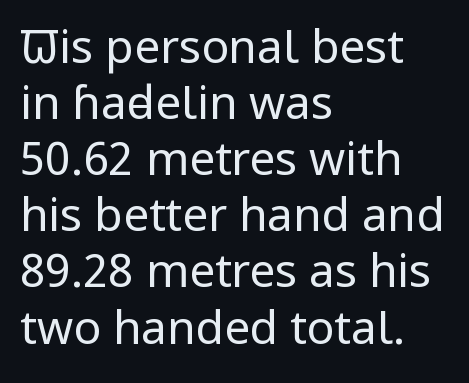
Q: Is the text bold? A: No.
Q: Is the text italic (slanted)? A: No, it is upright.
Q: Is the typeface a serif or a sans-serif typeface? A: Sans-serif.
Q: Is the text underlined? A: No.
Q: How is the paragraph aligned? A: Left-aligned.
Q: Is the spacing between letters normal or unusually wide? A: Normal.
Q: Width (condensed, normal, or wide)? A: Condensed.
Q: Stroke contrast? A: Low.
Q: x-height? A: Large.
Q: Monospaced? A: No.
